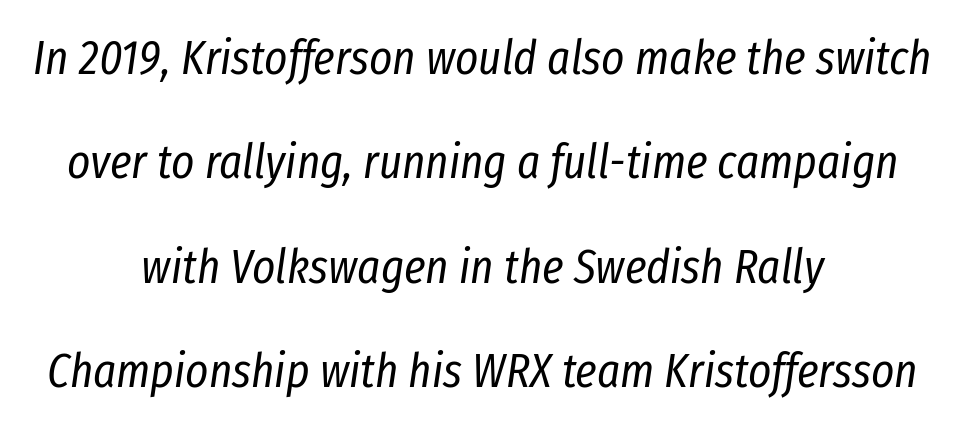
The image shows 49 px regular-weight, condensed type, italic (leaning right); set centered, loose line spacing (2.13x), normal letter spacing, not underlined; low stroke contrast and a medium x-height.
